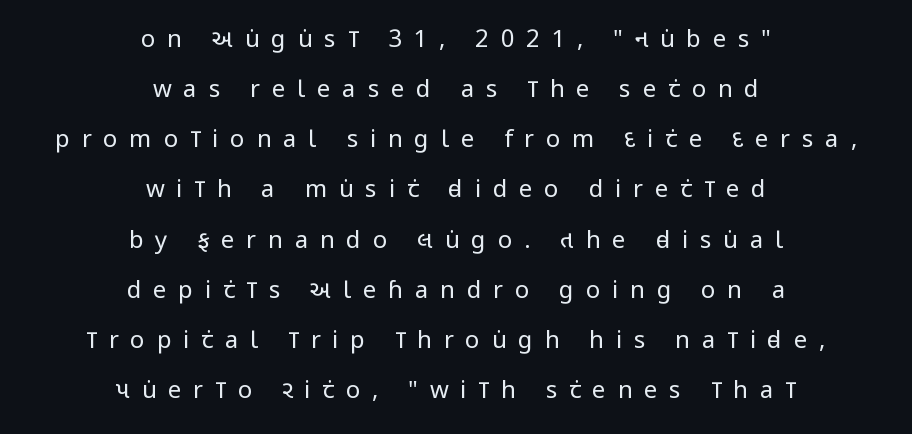
Q: Is the text bold? A: No.
Q: Is the text italic (slanted)? A: No, it is upright.
Q: Is the text underlined? A: No.
Q: How is the paragraph aligned? A: Centered.
Q: Is the spacing between letters normal or unusually wide? A: Unusually wide.
Q: Is the spacing between lines tight, normal or loose? A: Loose.
